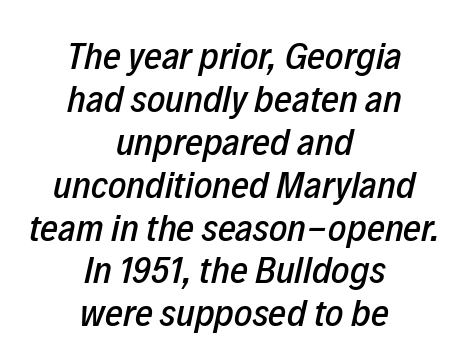
The image shows 39 px condensed type, italic (leaning right); set centered, tight line spacing (1.1x), normal letter spacing, not underlined; low stroke contrast and a medium x-height.
